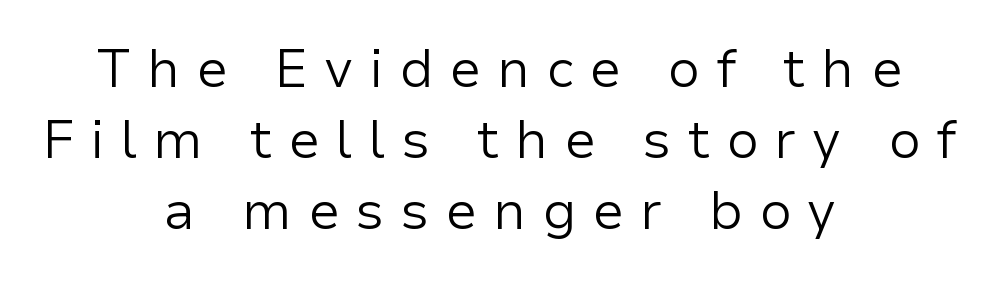
{"serif": "no", "italic": "no", "bold": "no", "weight": "regular", "width": "normal", "stroke_contrast": "low", "x_height": "medium", "monospaced": "no", "underline": "no", "align": "center", "line_spacing": "normal", "line_spacing_ratio": 1.34, "letter_spacing": "wide", "letter_spacing_em": 0.3, "glyph_px": 53}
